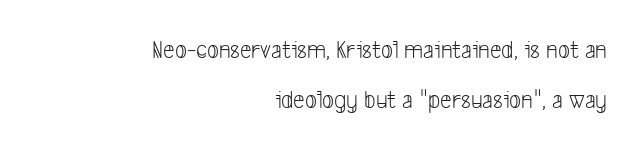
Q: Is the text bold? A: No.
Q: Is the text underlined? A: No.
Q: How is the paragraph aligned? A: Right-aligned.
Q: Is the spacing between letters normal or unusually wide? A: Normal.
Q: Is the spacing between lines tight, normal or loose? A: Loose.
